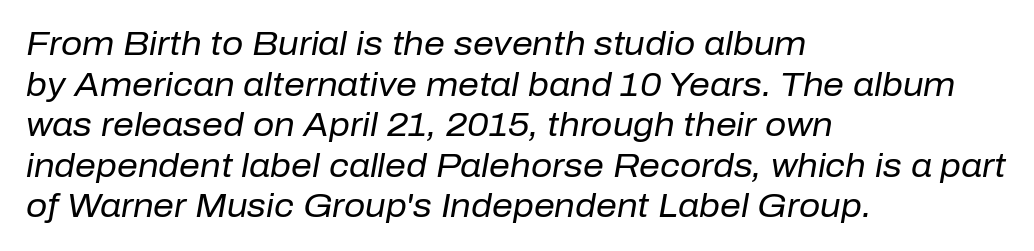
Q: Is the text bold? A: No.
Q: Is the text italic (slanted)? A: Yes, it leans right by about 10 degrees.
Q: Is the text underlined? A: No.
Q: How is the paragraph aligned? A: Left-aligned.
Q: Is the spacing between letters normal or unusually wide? A: Normal.
Q: Width (condensed, normal, or wide)? A: Normal.
Q: Stroke contrast? A: Low.
Q: x-height? A: Medium.
Q: Monospaced? A: No.
